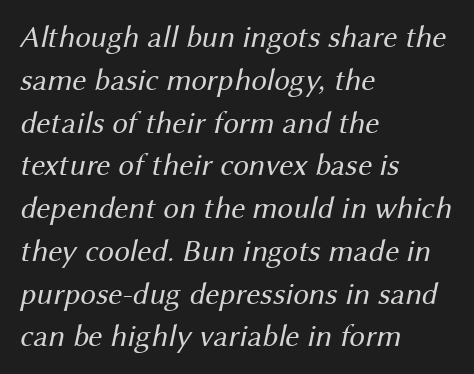
Evenly set lines give the paragraph a standard silhouette. Between one letter and the next there's only the usual sliver of space. No extra ink here — the face is not bold. This is sans-serif lettering, the kind often seen on screens and signage. Is this a fixed-width face? No — the glyphs have proportional, varying widths. Each row of text sits above clean, open space.
